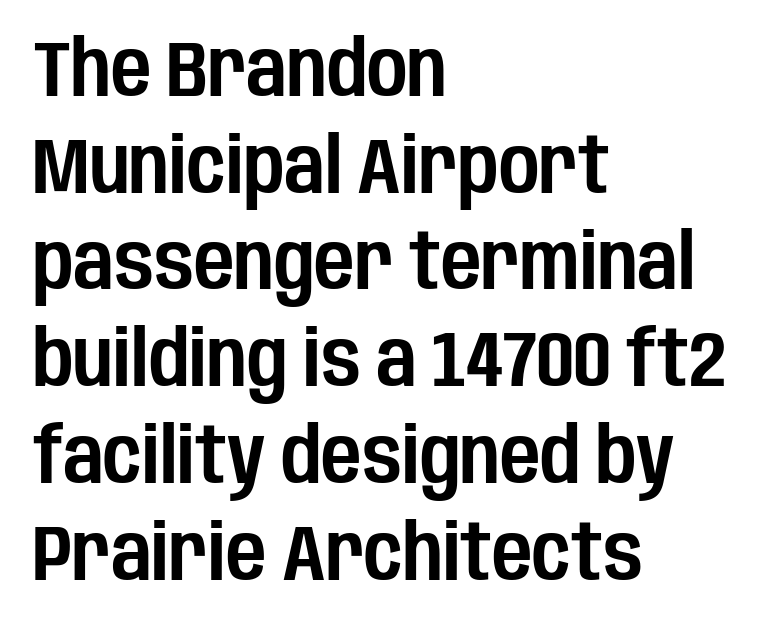
The image shows 78 px condensed sans-serif type, upright; set left-aligned, line spacing 1.24x, normal letter spacing, not underlined; low stroke contrast and a large x-height.
